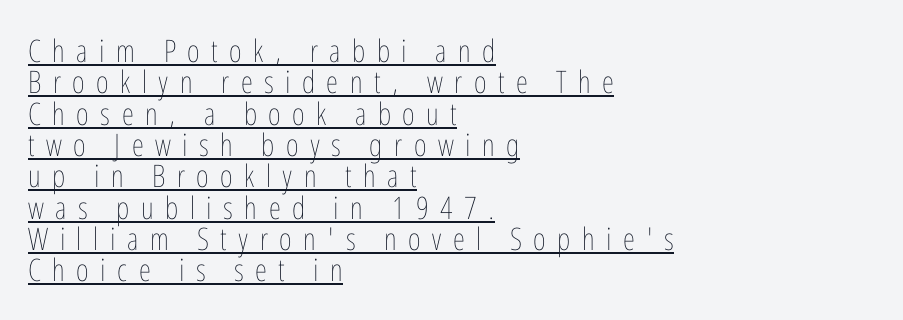
Q: Is the text bold? A: No.
Q: Is the text italic (slanted)? A: No, it is upright.
Q: Is the text underlined? A: Yes.
Q: How is the paragraph aligned? A: Left-aligned.
Q: Is the spacing between letters normal or unusually wide? A: Unusually wide.
Q: Is the spacing between lines tight, normal or loose? A: Tight.
Q: Width (condensed, normal, or wide)? A: Condensed.
Q: Stroke contrast? A: Low.
Q: x-height? A: Medium.
Q: Monospaced? A: No.
